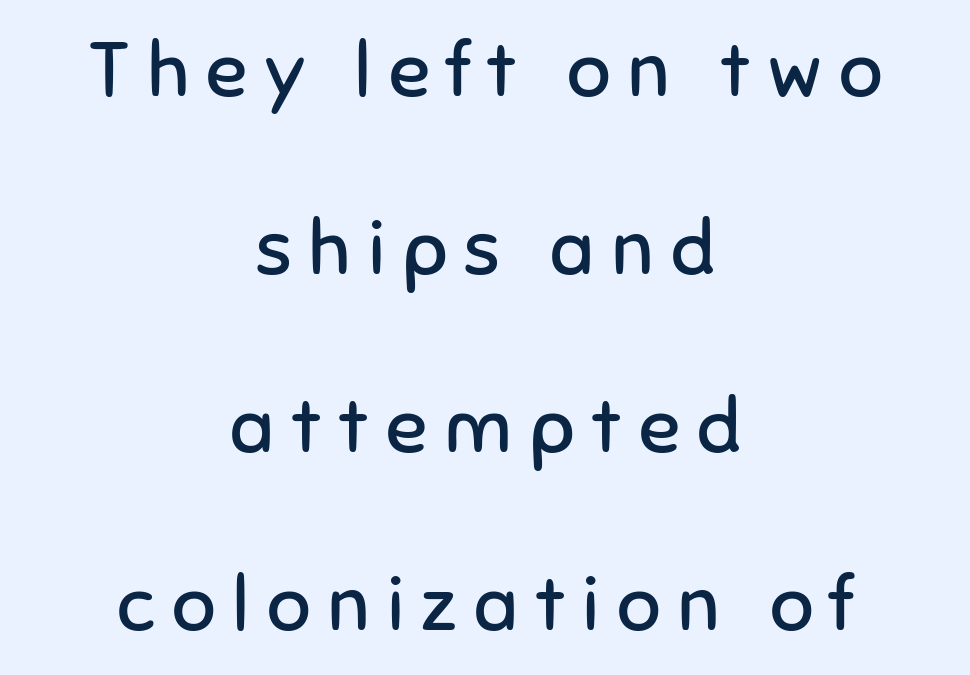
The image shows 77 px regular-weight sans-serif type, upright; set centered, loose line spacing (2.31x), unusually wide letter spacing (+0.22 em), not underlined; low stroke contrast and a medium x-height.
